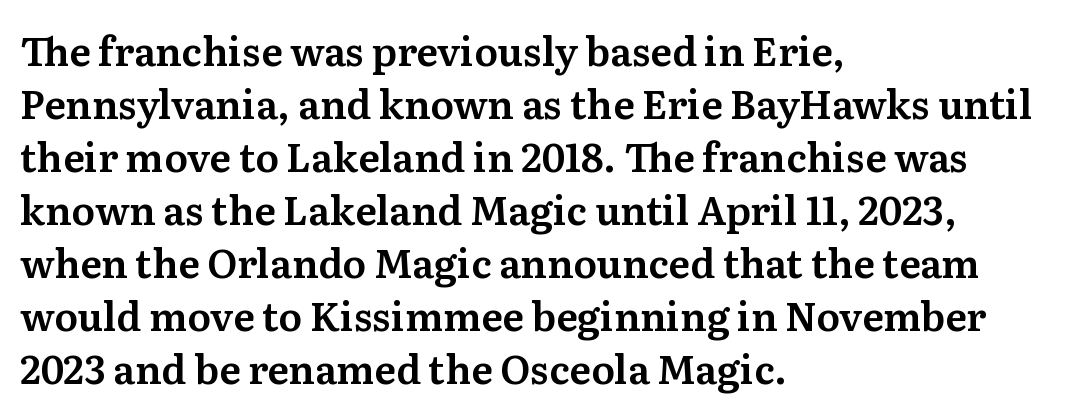
{"serif": "yes", "italic": "no", "width": "normal", "stroke_contrast": "medium", "x_height": "medium", "monospaced": "no", "underline": "no", "align": "left", "line_spacing": "normal", "line_spacing_ratio": 1.36, "letter_spacing": "normal", "letter_spacing_em": 0.0, "glyph_px": 39}
